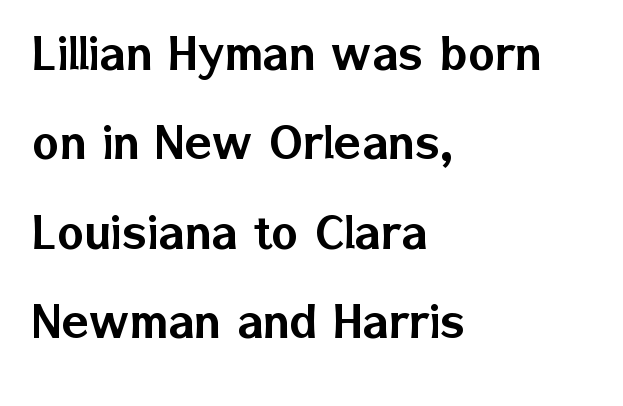
{"serif": "no", "italic": "no", "width": "normal", "stroke_contrast": "low", "x_height": "medium", "monospaced": "no", "underline": "no", "align": "left", "line_spacing": "normal", "line_spacing_ratio": 1.57, "letter_spacing": "normal", "letter_spacing_em": 0.0, "glyph_px": 57}
